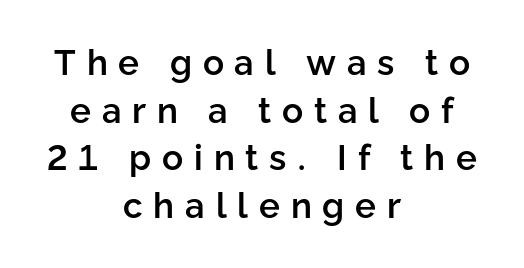
{"serif": "no", "italic": "no", "bold": "semi", "weight": "semibold", "width": "normal", "stroke_contrast": "low", "x_height": "medium", "monospaced": "no", "underline": "no", "align": "center", "line_spacing": "normal", "line_spacing_ratio": 1.36, "letter_spacing": "wide", "letter_spacing_em": 0.31, "glyph_px": 35}
